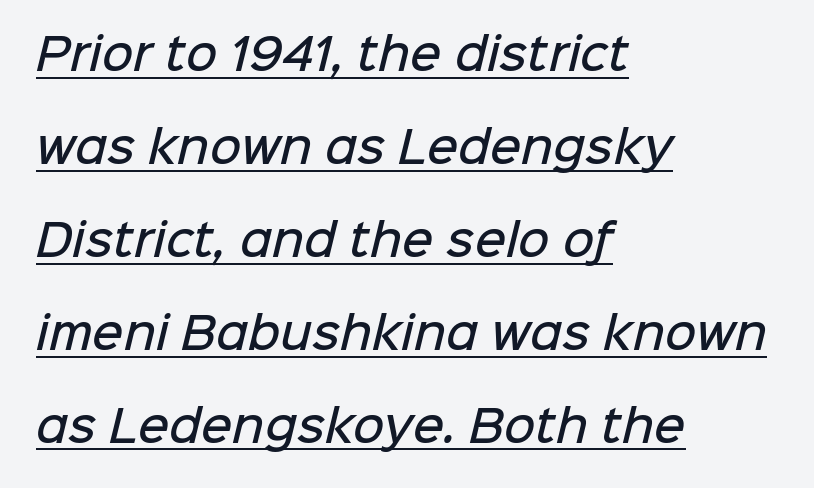
Look at the bottom of the vertical strokes: they stop flat, with no serifs. A continuous stroke trails under the words, as in a hyperlink. Summary of vertical rhythm: relaxed, with wide interline spacing. A bit beefed up — I'd call it semibold rather than bold.
